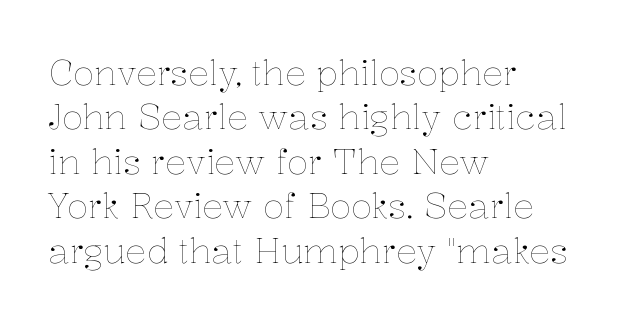
Q: Is the text bold? A: No.
Q: Is the text italic (slanted)? A: No, it is upright.
Q: Is the text underlined? A: No.
Q: How is the paragraph aligned? A: Left-aligned.
Q: Is the spacing between letters normal or unusually wide? A: Normal.
Q: Is the spacing between lines tight, normal or loose? A: Normal.
Q: Width (condensed, normal, or wide)? A: Normal.
Q: Stroke contrast? A: Low.
Q: x-height? A: Medium.
Q: Monospaced? A: No.
